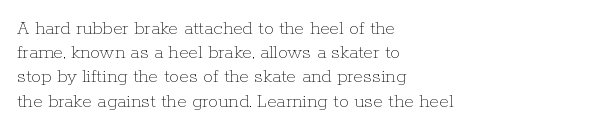
Q: Is the text bold? A: No.
Q: Is the text italic (slanted)? A: No, it is upright.
Q: Is the text underlined? A: No.
Q: How is the paragraph aligned? A: Left-aligned.
Q: Is the spacing between letters normal or unusually wide? A: Normal.
